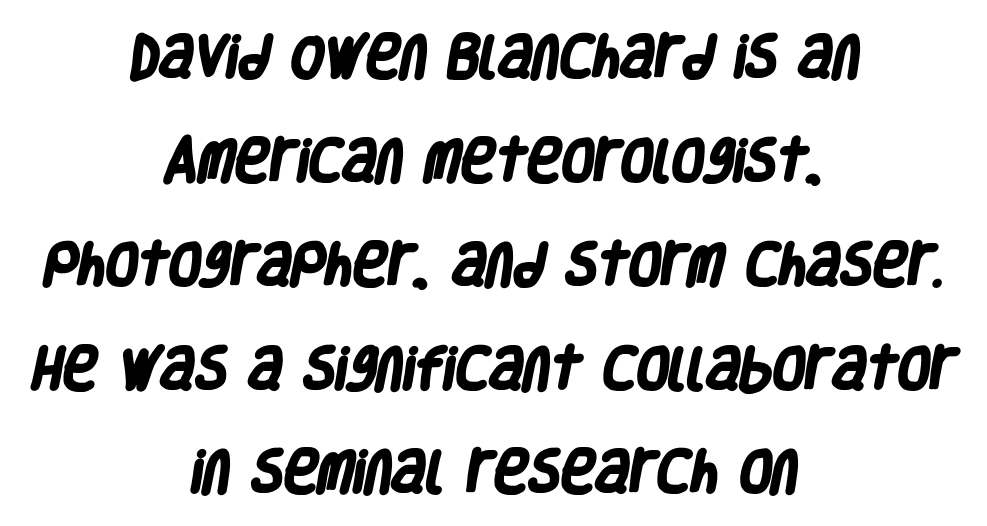
One glance says open: line gaps are wider than usual. Its strokes are broad and dark, the hallmark of bold type. Here the designer chose a conventional face with non-uniform glyph widths. I'd call this a sans setting — the letters go barefoot.
